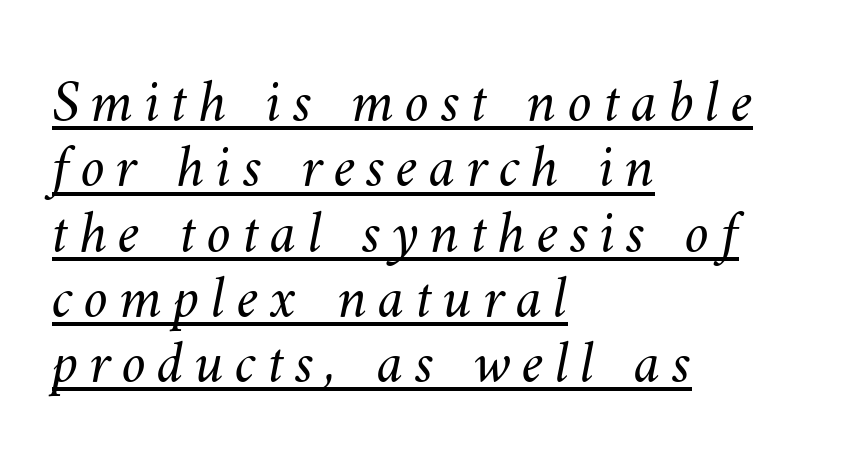
Notice how the passage keeps a crisp vertical edge on the left only. Think standard paragraph weight, or any step lighter than that. The passage shown is typed in a proportional face where columns would drift. The passage shown stacks its lines with hardly any gap.
